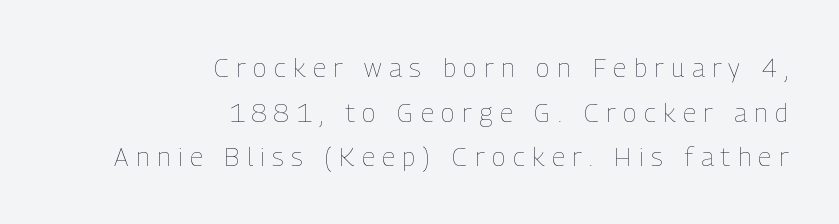
{"italic": "no", "bold": "no", "underline": "no", "align": "right", "line_spacing_ratio": 1.72, "letter_spacing": "wide", "letter_spacing_em": 0.29, "glyph_px": 26}
